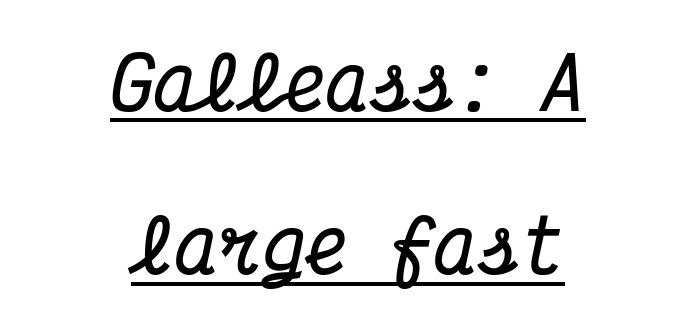
The image shows 72 px bold, condensed serif type, italic (leaning right), monospaced; set centered, loose line spacing (2.27x), normal letter spacing, underlined; medium stroke contrast and a medium x-height.
